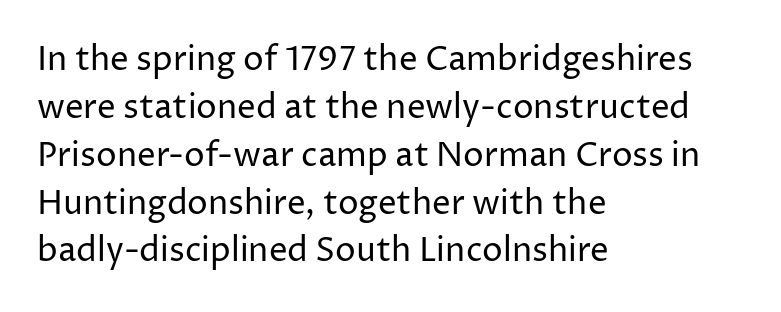
Q: Is the text bold? A: No.
Q: Is the text italic (slanted)? A: No, it is upright.
Q: Is the typeface a serif or a sans-serif typeface? A: Sans-serif.
Q: Is the text underlined? A: No.
Q: How is the paragraph aligned? A: Left-aligned.
Q: Is the spacing between letters normal or unusually wide? A: Normal.
Q: Is the spacing between lines tight, normal or loose? A: Normal.
Q: Width (condensed, normal, or wide)? A: Normal.
Q: Stroke contrast? A: Low.
Q: x-height? A: Medium.
Q: Monospaced? A: No.
